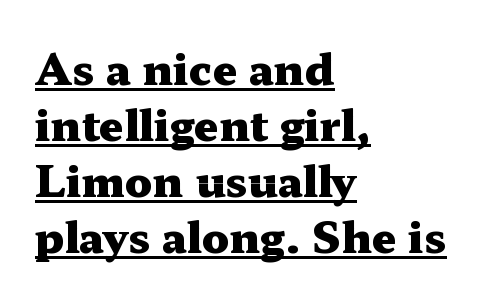
The image shows 43 px heavy, wide serif type, upright; set left-aligned, normal line spacing (1.3x), normal letter spacing, underlined; medium stroke contrast and a medium x-height.
